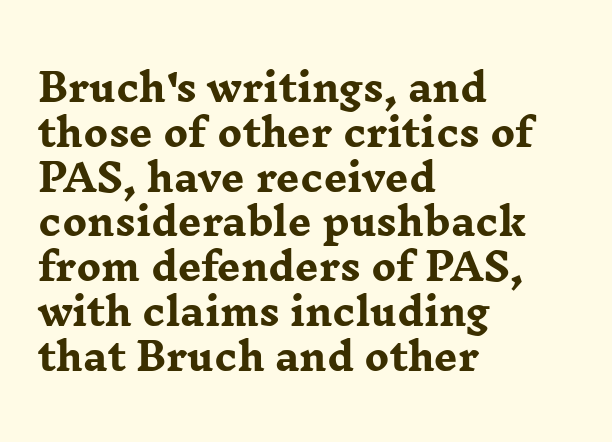
The image shows 37 px heavy, wide serif type, upright; set left-aligned, line spacing 1.21x, normal letter spacing, not underlined; low stroke contrast and a medium x-height.
